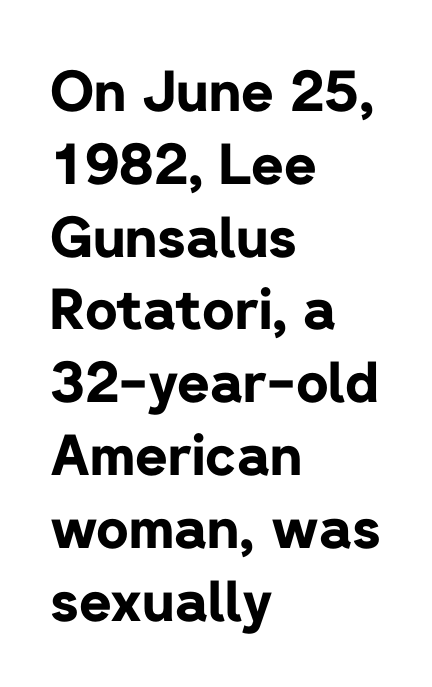
The image shows 56 px bold sans-serif type, upright; set left-aligned, normal line spacing (1.3x), normal letter spacing, not underlined; low stroke contrast and a medium x-height.
